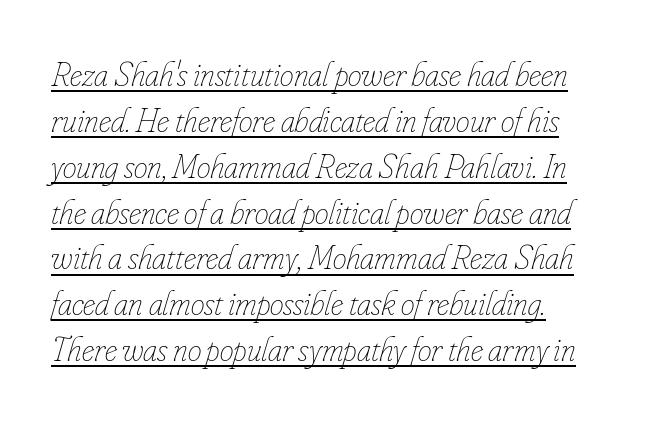
The letters advance in unequal steps, a hallmark of proportional type. Caption: standard tracking, unaltered. Counters stay open thanks to moderate or lighter strokes. Italic: yes, the glyphs are oblique.
